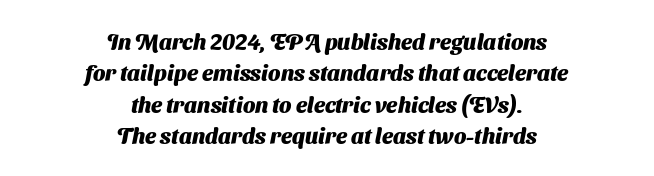
{"bold": "yes", "underline": "no", "align": "center", "line_spacing": "normal", "line_spacing_ratio": 1.43, "letter_spacing": "normal", "letter_spacing_em": 0.0, "glyph_px": 22}
